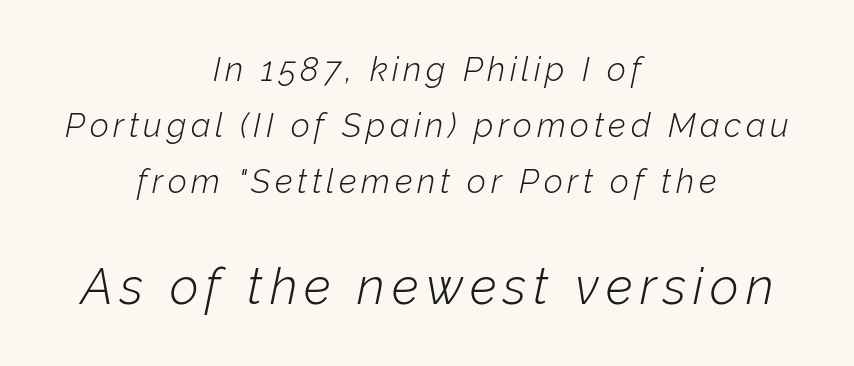
The image shows 50 px light type, italic (leaning right); set centered, normal line spacing (1.7x), not underlined; the second (bottom) block is 1.52x larger; low stroke contrast and a medium x-height.
